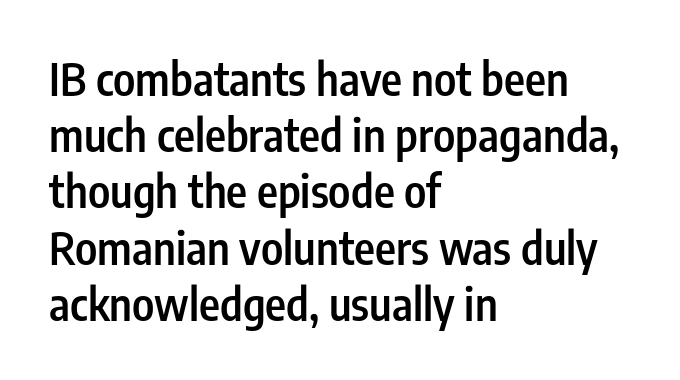
Tracking here is standard; glyphs follow each other at the usual distance. Does the weight exceed regular? Yes, but only to semibold. This sample has the flowing, uneven cadence of proportional lettering. Ordinary non-slanted type is in use. Line starts are locked; line ends wander.
